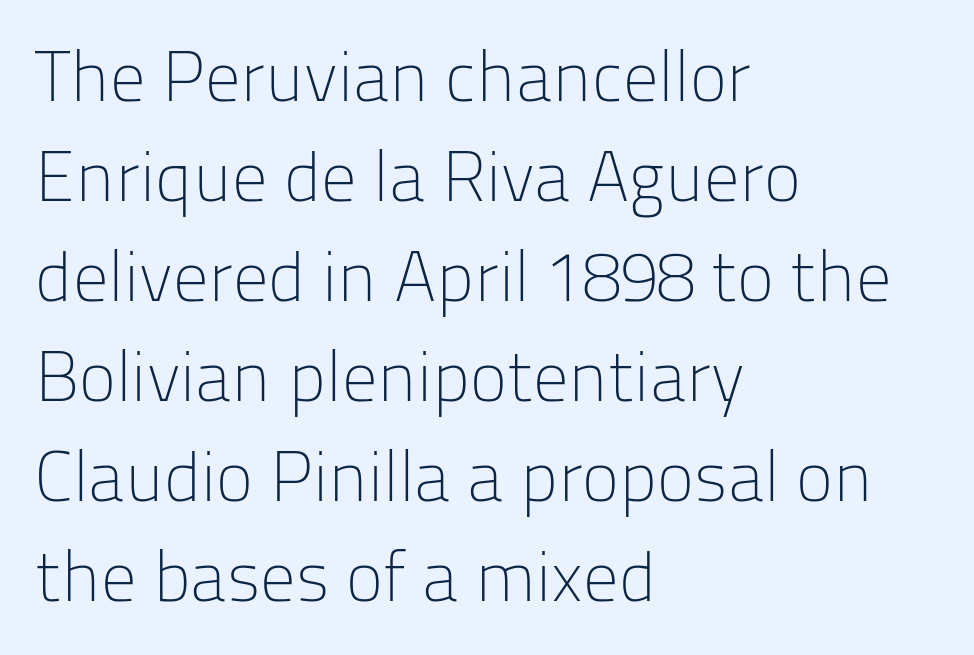
Q: Is the text bold? A: No.
Q: Is the text italic (slanted)? A: No, it is upright.
Q: Is the typeface a serif or a sans-serif typeface? A: Sans-serif.
Q: Is the text underlined? A: No.
Q: How is the paragraph aligned? A: Left-aligned.
Q: Is the spacing between letters normal or unusually wide? A: Normal.
Q: Is the spacing between lines tight, normal or loose? A: Normal.
Q: Width (condensed, normal, or wide)? A: Normal.
Q: Stroke contrast? A: Low.
Q: x-height? A: Medium.
Q: Monospaced? A: No.
